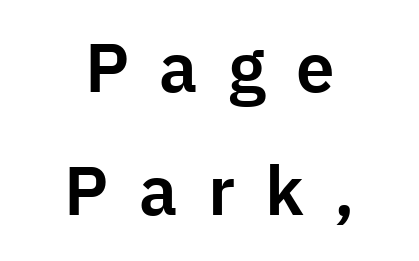
Q: Is the text italic (slanted)? A: No, it is upright.
Q: Is the typeface a serif or a sans-serif typeface? A: Sans-serif.
Q: Is the text underlined? A: No.
Q: How is the paragraph aligned? A: Centered.
Q: Is the spacing between letters normal or unusually wide? A: Unusually wide.
Q: Width (condensed, normal, or wide)? A: Normal.
Q: Stroke contrast? A: Low.
Q: x-height? A: Medium.
Q: Monospaced? A: No.
